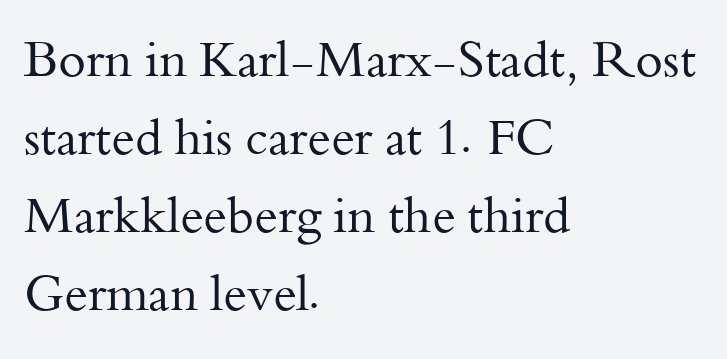
Spacing verdict: proportional, widths tailored to each character. Honestly, the row spacing looks completely unremarkable. The passage is arranged the way most books set body copy — flush left. Is the letter spacing exaggerated? No — it looks like the ordinary default.
